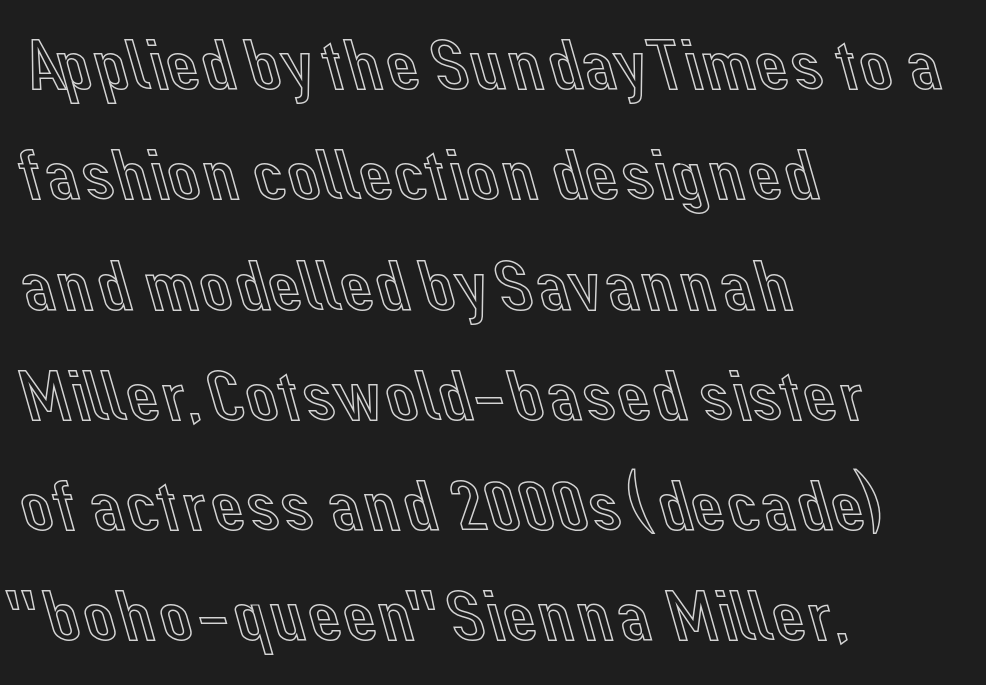
The image shows 74 px text type; set left-aligned, normal line spacing (1.49x), normal letter spacing, not underlined; a medium x-height.
